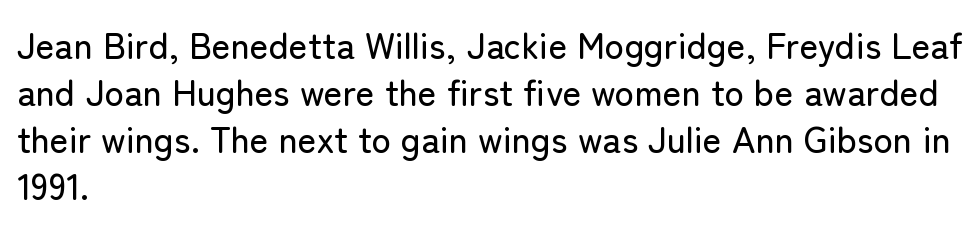
{"serif": "no", "italic": "no", "width": "normal", "stroke_contrast": "low", "x_height": "medium", "monospaced": "no", "underline": "no", "align": "left", "line_spacing": "normal", "line_spacing_ratio": 1.31, "letter_spacing": "normal", "letter_spacing_em": 0.0, "glyph_px": 36}
